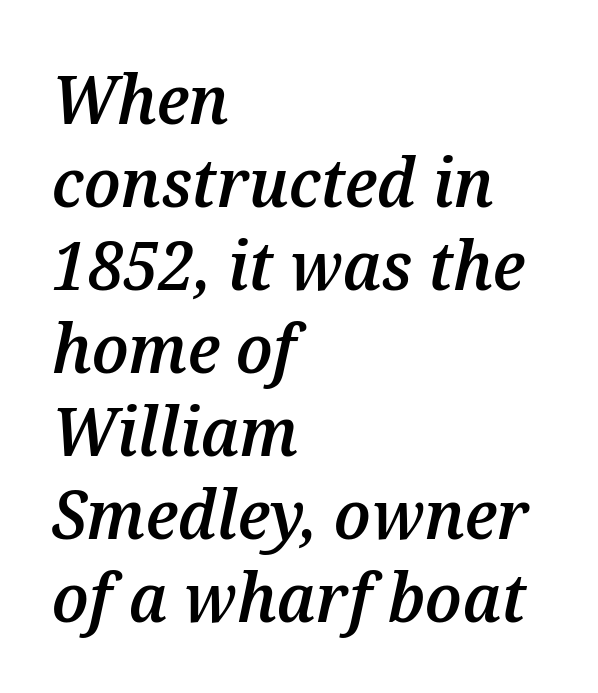
Bold? Not quite — semibold, heavier than regular but stopping short. Horizontally, the lines are justified to the leading edge only. Lines of text with bare space underneath. Words appear dense and cohesive because spacing is normal. The specimen reads as italic at a glance.
